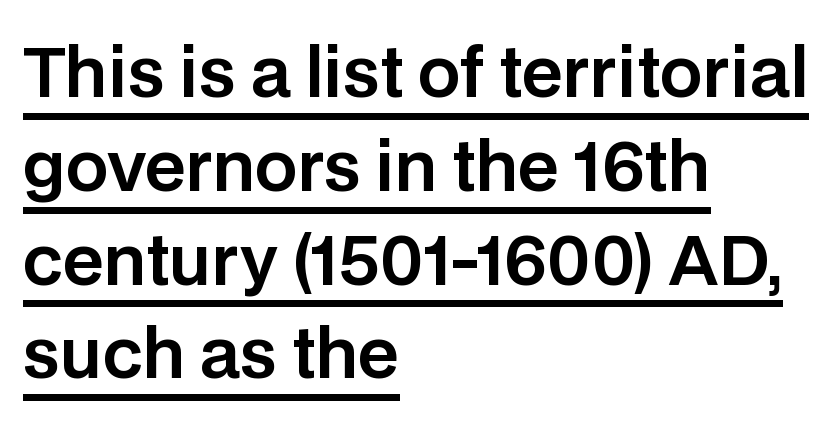
{"serif": "no", "italic": "no", "width": "normal", "stroke_contrast": "low", "x_height": "large", "monospaced": "no", "underline": "yes", "align": "left", "line_spacing": "normal", "line_spacing_ratio": 1.4, "letter_spacing": "normal", "letter_spacing_em": 0.0, "glyph_px": 67}
